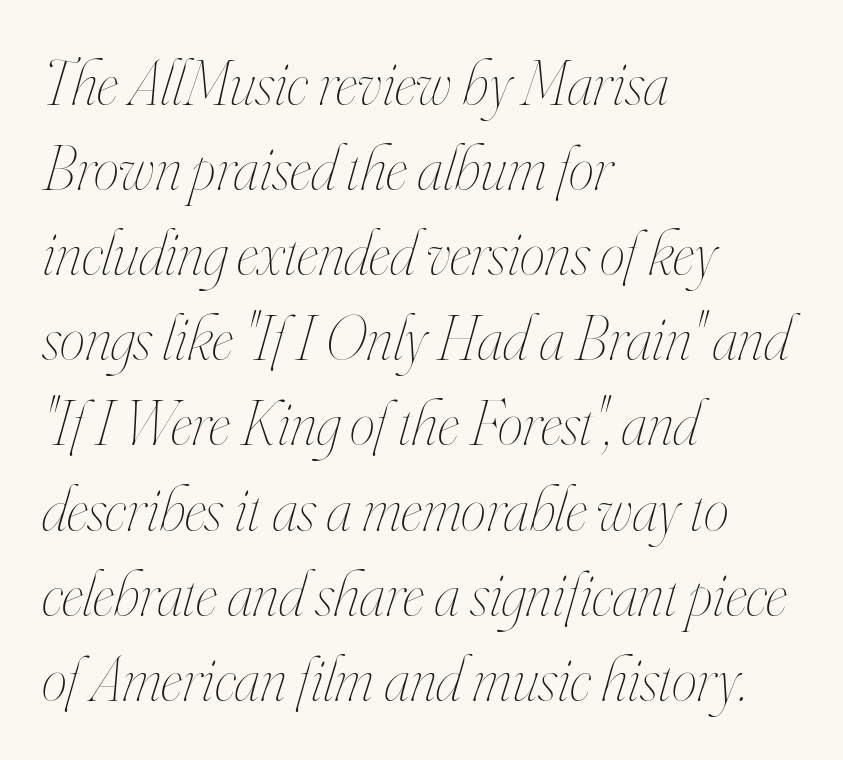
{"italic": "yes", "lean": "right", "slant_degrees": 16, "bold": "no", "weight": "thin", "width": "condensed", "stroke_contrast": "high", "x_height": "small", "monospaced": "no", "underline": "no", "align": "left", "line_spacing": "normal", "line_spacing_ratio": 1.33, "letter_spacing": "normal", "letter_spacing_em": 0.0, "glyph_px": 64}
